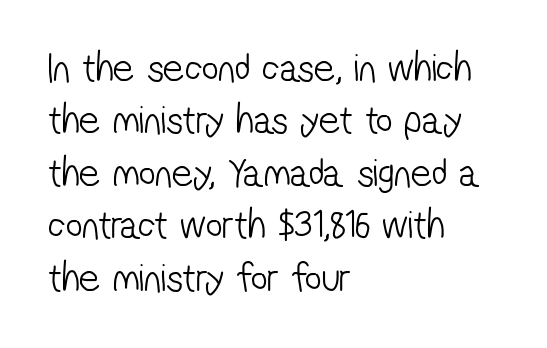
Q: Is the text bold? A: No.
Q: Is the typeface a serif or a sans-serif typeface? A: Sans-serif.
Q: Is the text underlined? A: No.
Q: How is the paragraph aligned? A: Left-aligned.
Q: Is the spacing between letters normal or unusually wide? A: Normal.
Q: Is the spacing between lines tight, normal or loose? A: Normal.
Q: Width (condensed, normal, or wide)? A: Condensed.
Q: Stroke contrast? A: Low.
Q: x-height? A: Medium.
Q: Monospaced? A: No.
